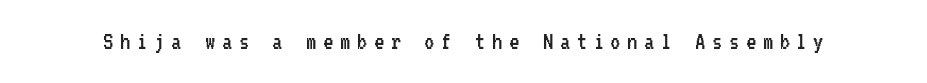
Compared with a typical body face, this is equally light or lighter still. Lines of text with bare space underneath. In terms of letterspacing, this is a distinctly airy, spread setting. This is the regular roman posture of the typeface.
